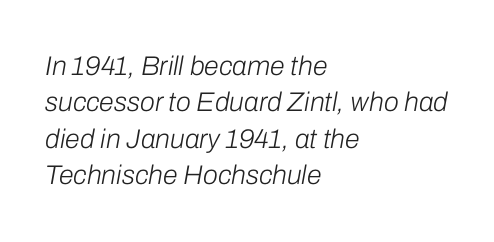
The rendering keeps characters at their native spacing. Heaviness? Minimal to ordinary, like unemphasized prose. Students, observe: this is what conventionally led text looks like. There's an unmistakable incline to the writing here. Horizontally, the lines are justified to the leading edge only. Has an underline been added? It has not.
